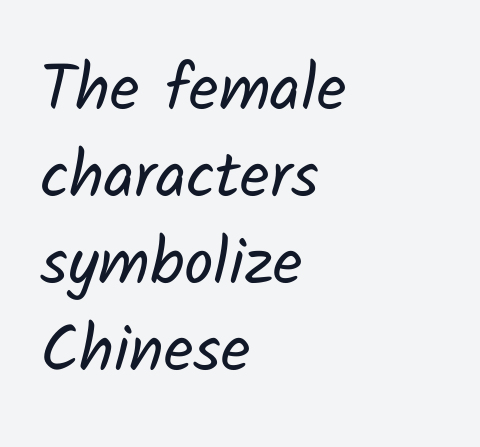
{"serif": "no", "bold": "no", "weight": "regular", "width": "normal", "stroke_contrast": "low", "x_height": "medium", "monospaced": "no", "underline": "no", "align": "left", "line_spacing": "normal", "line_spacing_ratio": 1.34, "letter_spacing": "normal", "letter_spacing_em": 0.0, "glyph_px": 65}
